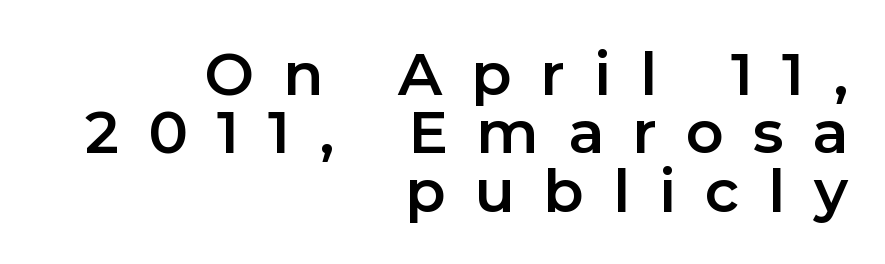
{"serif": "no", "italic": "no", "width": "normal", "stroke_contrast": "low", "x_height": "medium", "monospaced": "no", "underline": "no", "align": "right", "line_spacing": "tight", "line_spacing_ratio": 0.99, "letter_spacing": "wide", "letter_spacing_em": 0.49, "glyph_px": 59}
